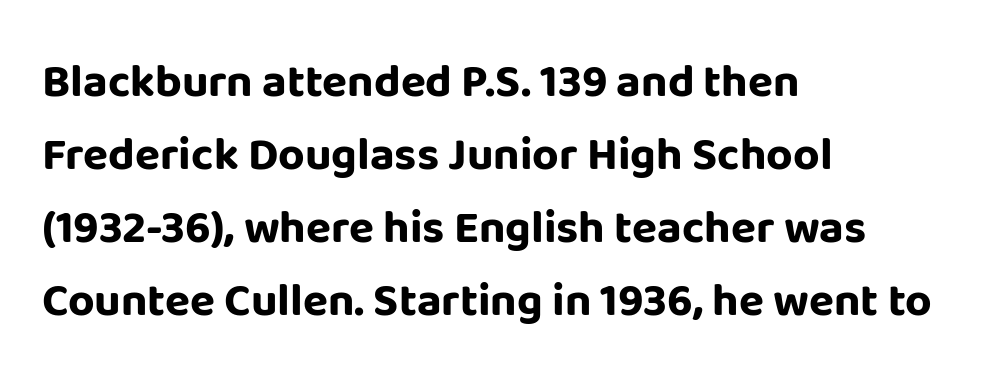
{"serif": "no", "italic": "no", "bold": "yes", "weight": "bold", "width": "normal", "stroke_contrast": "low", "x_height": "large", "monospaced": "no", "underline": "no", "align": "left", "line_spacing": "normal", "line_spacing_ratio": 1.59, "letter_spacing": "normal", "letter_spacing_em": 0.0, "glyph_px": 46}
